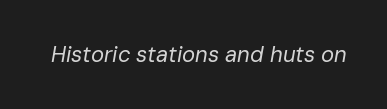
Q: Is the text bold? A: No.
Q: Is the text italic (slanted)? A: Yes, it leans right by about 10 degrees.
Q: Is the text underlined? A: No.
Q: Is the spacing between letters normal or unusually wide? A: Normal.
